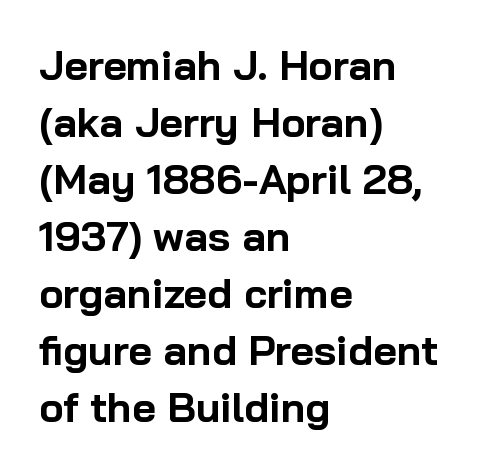
The image shows 41 px bold sans-serif type, upright; set left-aligned, normal line spacing (1.39x), normal letter spacing, not underlined; low stroke contrast and a medium x-height.
